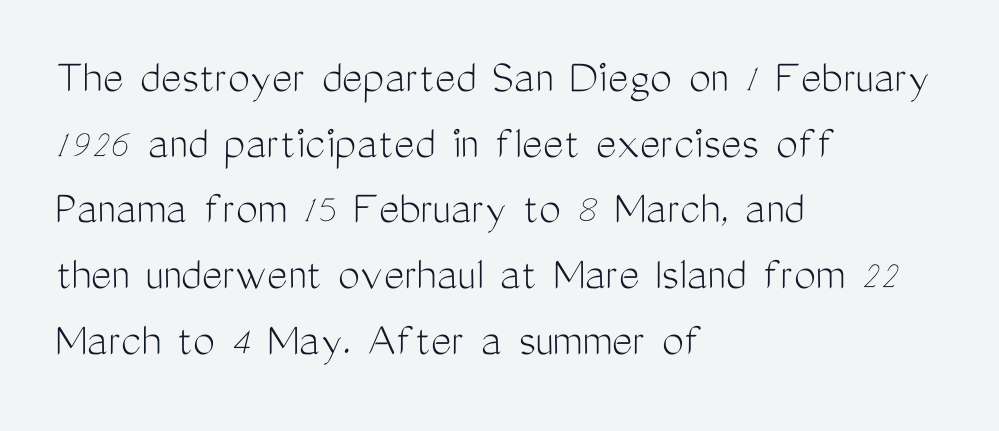
The typeface chosen for these lines omits serifs. Spacing between characters is what you'd get straight out of the box. What's the leading like? Ordinary, nothing unusual. Note the varied advance widths — an 'i' is clearly narrower than an 'm'. Plain, unruled lines of type. If you drew a ruler down the left edge, every line would touch it.
